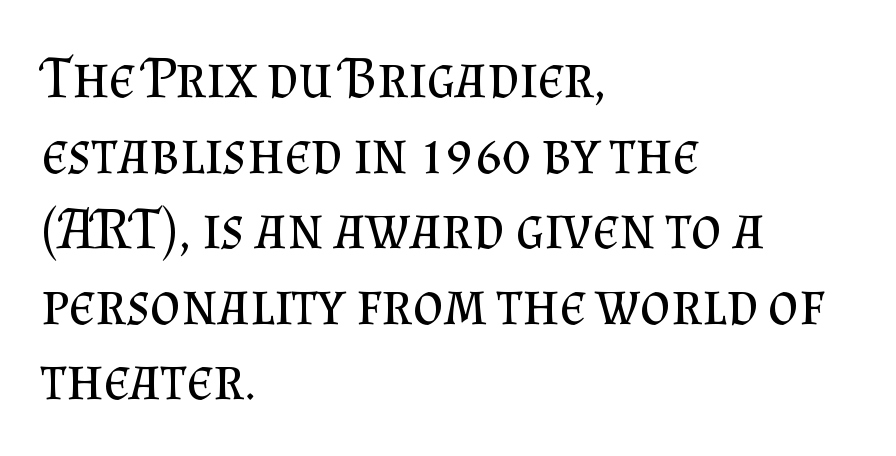
The image shows 59 px regular-weight serif type, upright; set left-aligned, normal line spacing (1.28x), normal letter spacing, not underlined; medium stroke contrast and a small x-height.
